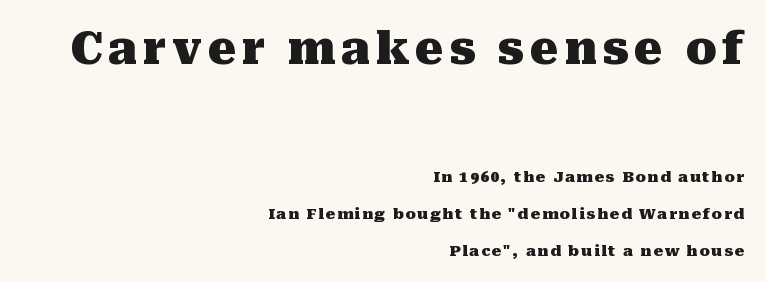
{"serif": "yes", "italic": "no", "bold": "yes", "weight": "heavy", "width": "normal", "stroke_contrast": "medium", "x_height": "medium", "monospaced": "no", "underline": "no", "align": "right", "line_spacing": "loose", "line_spacing_ratio": 2.45, "larger_block": "first", "size_ratio": 3.0, "glyph_px": 45}
